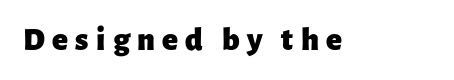
{"serif": "no", "italic": "no", "bold": "yes", "weight": "heavy", "width": "normal", "stroke_contrast": "low", "x_height": "medium", "monospaced": "no", "underline": "no", "letter_spacing": "wide", "letter_spacing_em": 0.22, "glyph_px": 33}
